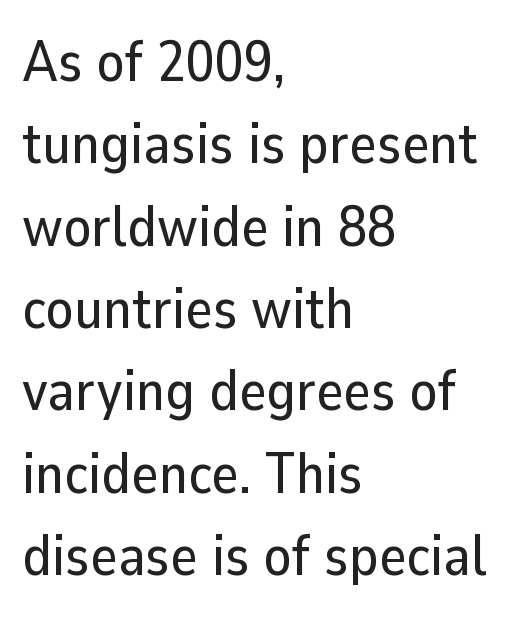
The image shows 58 px sans-serif type, upright; set left-aligned, normal line spacing (1.42x), normal letter spacing, not underlined; low stroke contrast and a medium x-height.
